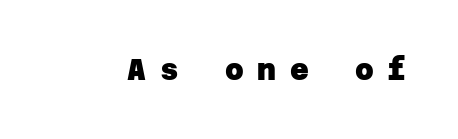
{"serif": "no", "bold": "yes", "weight": "heavy", "width": "normal", "stroke_contrast": "low", "x_height": "large", "underline": "no", "letter_spacing": "wide", "letter_spacing_em": 0.47, "glyph_px": 29}
